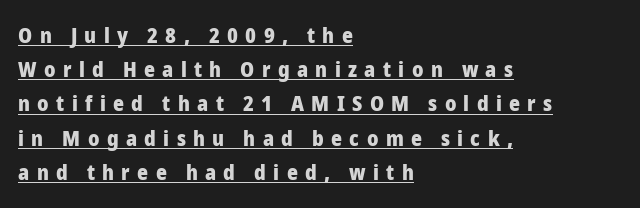
The image shows 21 px bold type, upright; set left-aligned, normal line spacing (1.63x), unusually wide letter spacing (+0.35 em), underlined.
